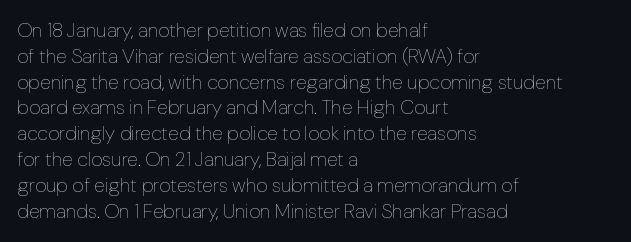
{"italic": "no", "bold": "no", "underline": "no", "align": "left", "line_spacing": "normal", "line_spacing_ratio": 1.29, "letter_spacing": "normal", "letter_spacing_em": 0.0, "glyph_px": 20}
